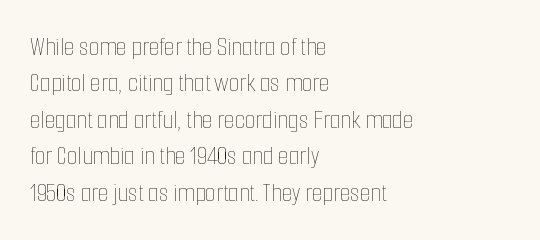
The image shows 27 px text type, upright; set left-aligned, normal line spacing (1.35x), normal letter spacing, not underlined.
